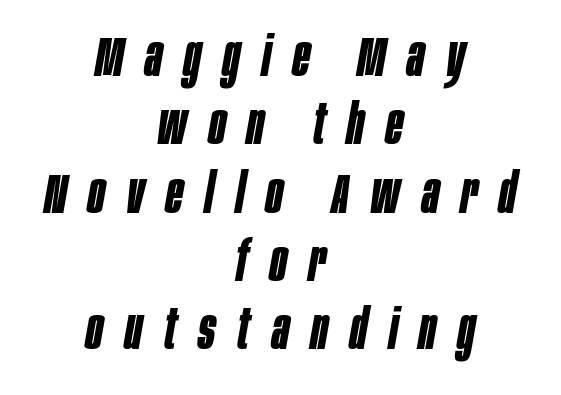
The image shows 56 px bold, condensed type, italic (leaning right); set centered, line spacing 1.22x, unusually wide letter spacing (+0.39 em), not underlined; low stroke contrast and a large x-height.
